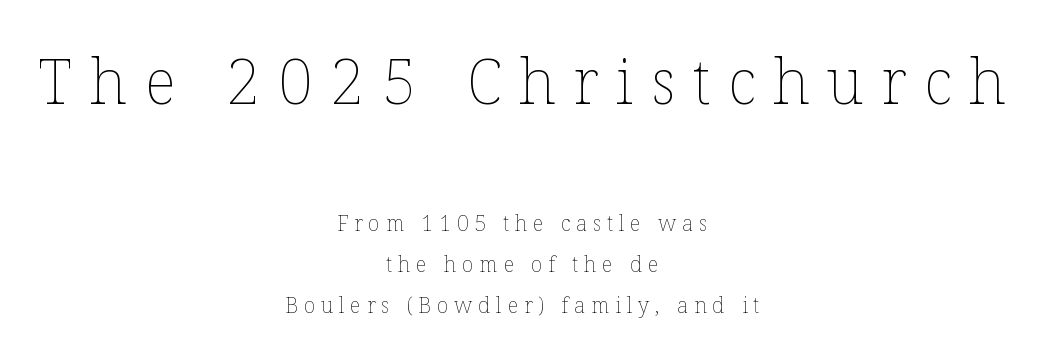
{"italic": "no", "bold": "no", "weight": "thin", "width": "normal", "stroke_contrast": "low", "x_height": "medium", "monospaced": "no", "underline": "no", "align": "center", "line_spacing": "loose", "line_spacing_ratio": 1.95, "letter_spacing": "wide", "letter_spacing_em": 0.28, "larger_block": "first", "size_ratio": 2.95, "glyph_px": 62}
